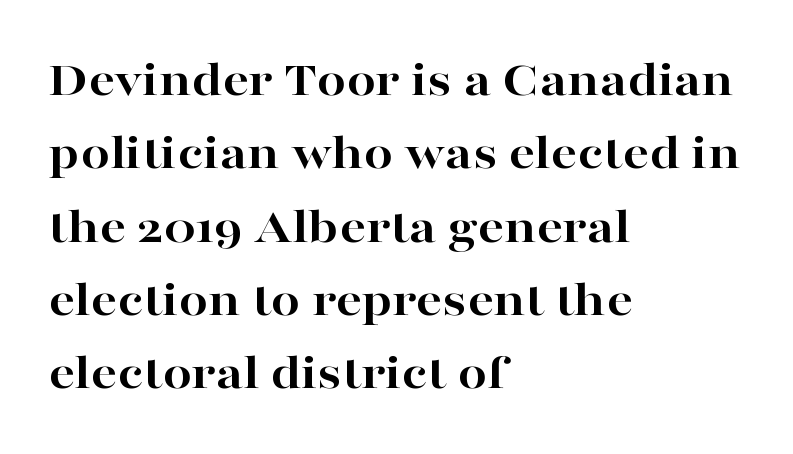
{"serif": "yes", "italic": "no", "bold": "yes", "weight": "bold", "width": "wide", "stroke_contrast": "high", "x_height": "medium", "monospaced": "no", "underline": "no", "align": "left", "line_spacing": "normal", "line_spacing_ratio": 1.41, "letter_spacing": "normal", "letter_spacing_em": 0.0, "glyph_px": 52}
